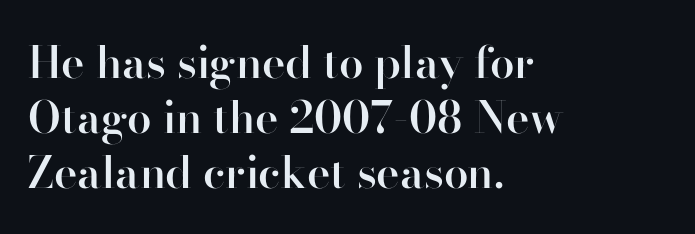
Q: Is the text bold? A: Semi-bold.
Q: Is the text italic (slanted)? A: No, it is upright.
Q: Is the typeface a serif or a sans-serif typeface? A: Sans-serif.
Q: Is the text underlined? A: No.
Q: How is the paragraph aligned? A: Left-aligned.
Q: Is the spacing between letters normal or unusually wide? A: Normal.
Q: Is the spacing between lines tight, normal or loose? A: Normal.
Q: Width (condensed, normal, or wide)? A: Normal.
Q: Stroke contrast? A: High.
Q: x-height? A: Small.
Q: Monospaced? A: No.
